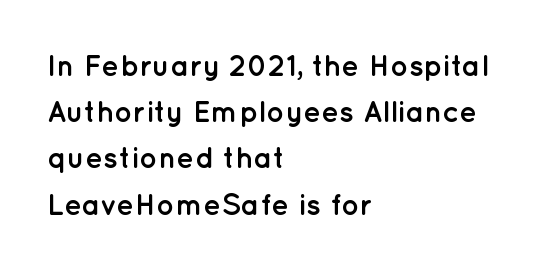
Q: Is the text bold? A: Yes.
Q: Is the text italic (slanted)? A: No, it is upright.
Q: Is the typeface a serif or a sans-serif typeface? A: Sans-serif.
Q: Is the text underlined? A: No.
Q: How is the paragraph aligned? A: Left-aligned.
Q: Is the spacing between letters normal or unusually wide? A: Normal.
Q: Is the spacing between lines tight, normal or loose? A: Normal.
Q: Width (condensed, normal, or wide)? A: Normal.
Q: Stroke contrast? A: Low.
Q: x-height? A: Medium.
Q: Monospaced? A: No.
